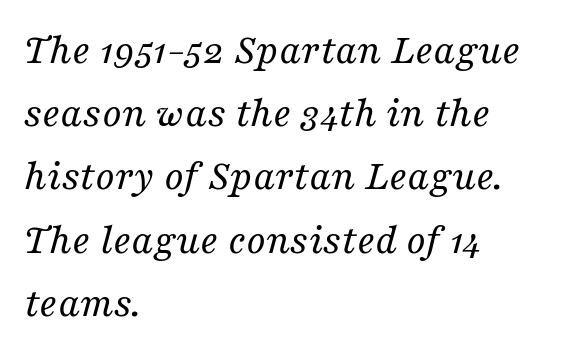
Q: Is the text bold? A: No.
Q: Is the text italic (slanted)? A: Yes, it leans right by about 16 degrees.
Q: Is the typeface a serif or a sans-serif typeface? A: Serif.
Q: Is the text underlined? A: No.
Q: How is the paragraph aligned? A: Left-aligned.
Q: Is the spacing between letters normal or unusually wide? A: Normal.
Q: Is the spacing between lines tight, normal or loose? A: Normal.
Q: Width (condensed, normal, or wide)? A: Normal.
Q: Stroke contrast? A: Medium.
Q: x-height? A: Medium.
Q: Monospaced? A: No.
